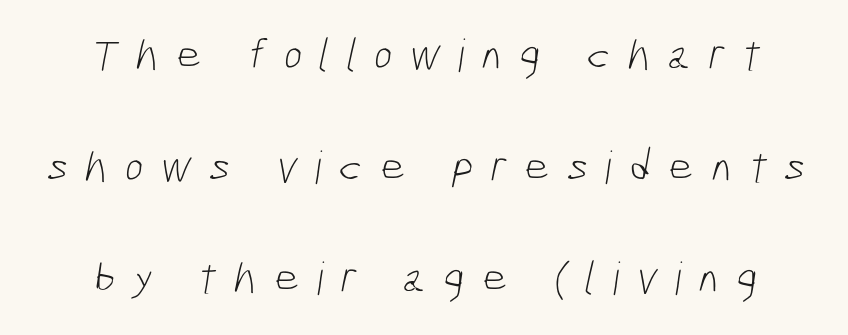
The passage shown is not underscored anywhere. Here the designer chose a conventional face with non-uniform glyph widths. The passage shown has open, widely tracked lettering throughout. Nope, no serifs anywhere on these letters.
